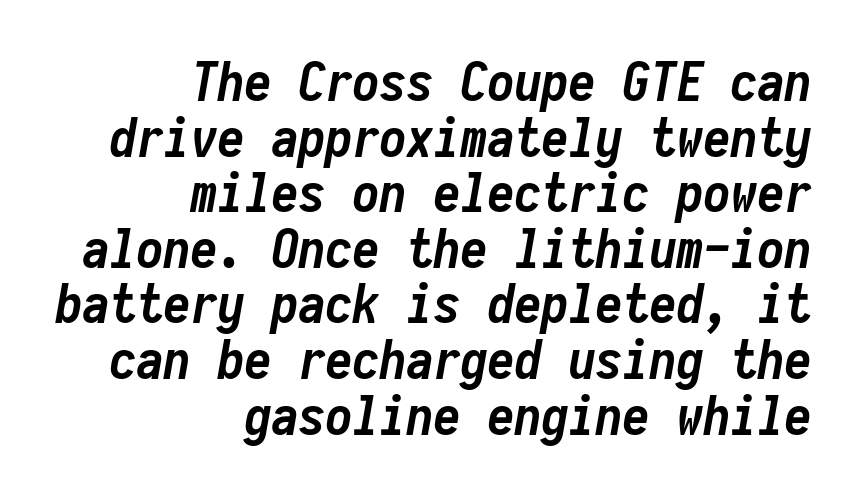
Q: Is the text bold? A: Yes.
Q: Is the text italic (slanted)? A: Yes, it leans right by about 10 degrees.
Q: Is the text underlined? A: No.
Q: How is the paragraph aligned? A: Right-aligned.
Q: Is the spacing between letters normal or unusually wide? A: Normal.
Q: Is the spacing between lines tight, normal or loose? A: Tight.
Q: Width (condensed, normal, or wide)? A: Condensed.
Q: Stroke contrast? A: Low.
Q: x-height? A: Medium.
Q: Monospaced? A: Yes.
